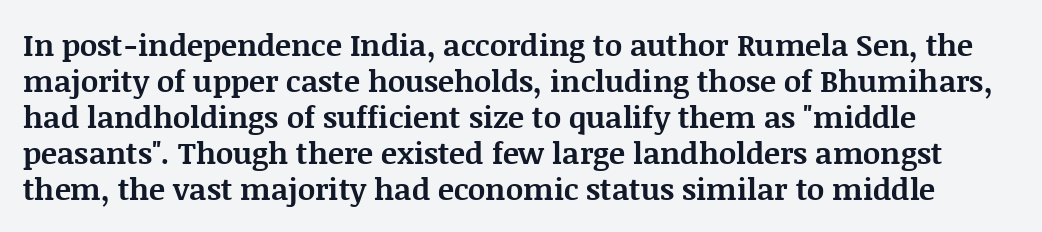
Examine the stroke ends and you'll spot serifs. Quick note: not italic, upright. Decoration check: the copy has no underline. Default kerning and tracking; the words read as compact shapes. These lines are set flush left with a ragged right edge. This sample has the flowing, uneven cadence of proportional lettering.
